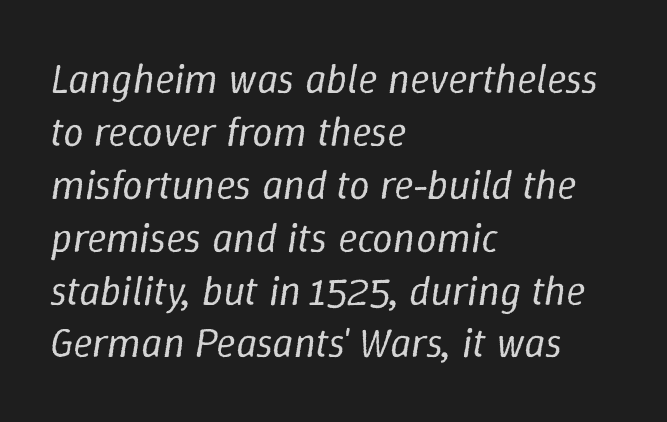
The image shows 41 px regular-weight type, italic (leaning right); set left-aligned, normal line spacing (1.29x), normal letter spacing, not underlined; low stroke contrast and a medium x-height.
